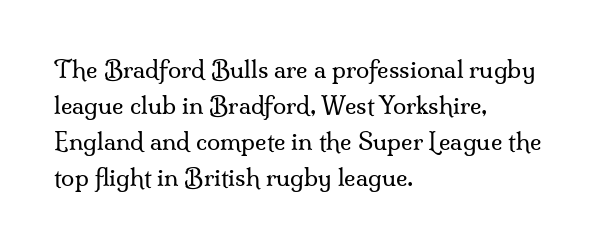
The image shows 24 px text type, upright; set left-aligned, normal line spacing (1.5x), normal letter spacing, not underlined.
